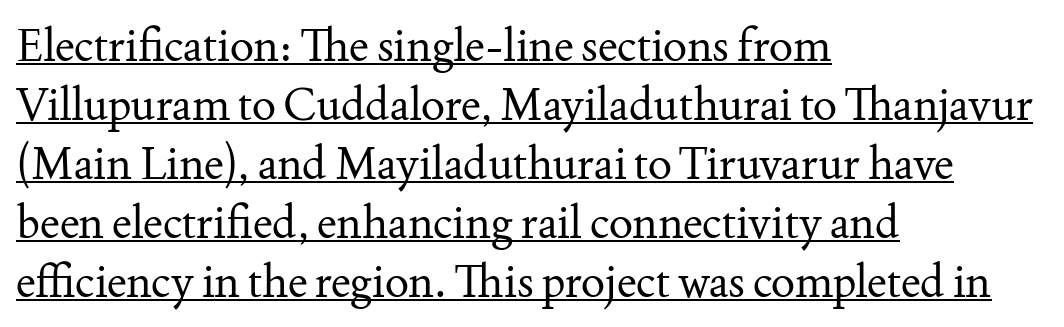
Each letter keeps its own natural width here, so spacing adapts to shape. In terms of leading, this rendering sits right in the middle. Summary of weight: not heavy and not bold. Check the space under the baseline: a stroke is drawn there.
